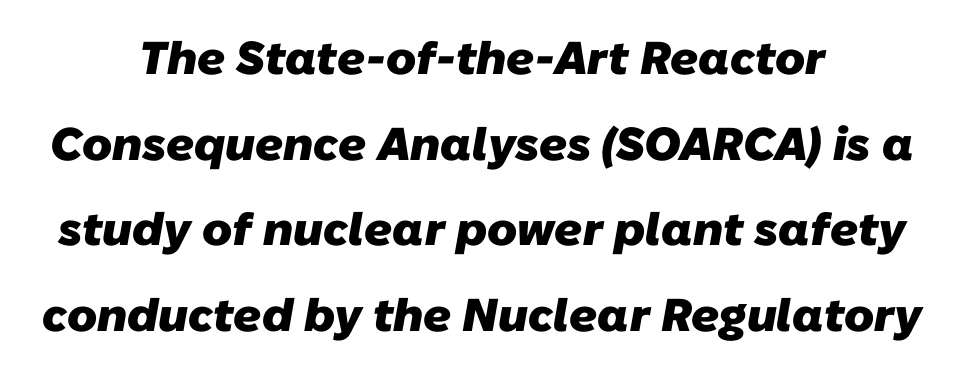
The image shows 46 px heavy sans-serif type; set centered, line spacing 1.86x, normal letter spacing, not underlined; low stroke contrast and a medium x-height.
